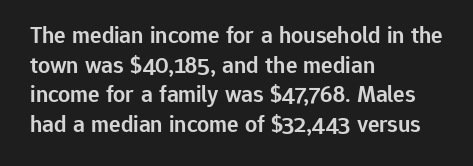
A bare baseline throughout the passage. Compared with a centered layout, this one pins lines to the left instead. This is moderately heavy type, rendered in semibold. The letters sit at their default tracking, neither squeezed nor spread. This sample uses an upright cut, with every glyph sitting square on the baseline.
